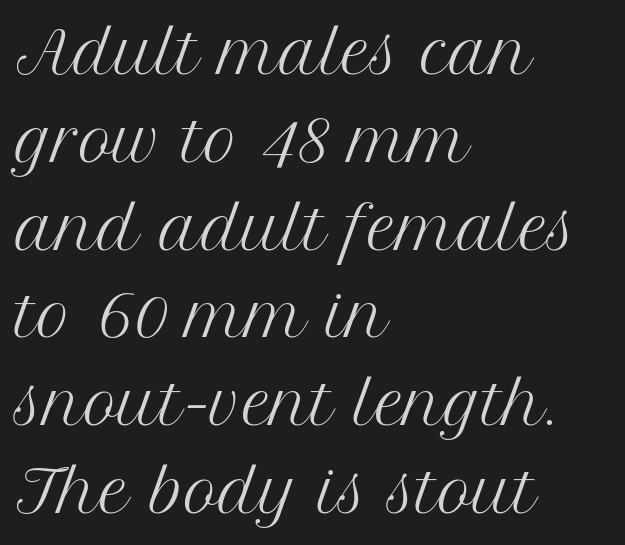
The image shows 57 px regular-weight type; set left-aligned, normal line spacing (1.54x), normal letter spacing, not underlined; medium stroke contrast and a medium x-height.
